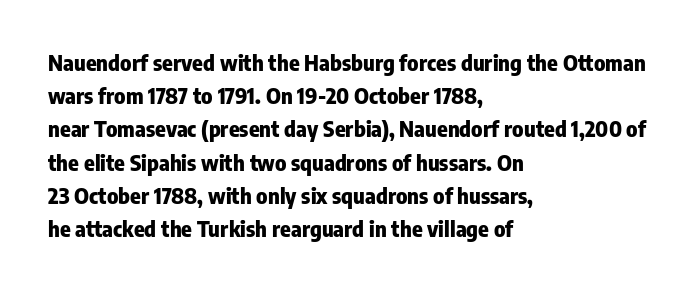
{"italic": "no", "bold": "yes", "underline": "no", "align": "left", "line_spacing": "normal", "line_spacing_ratio": 1.51, "letter_spacing": "normal", "letter_spacing_em": 0.0, "glyph_px": 22}
